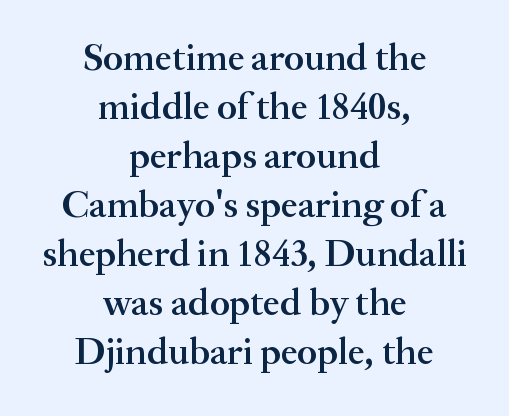
{"serif": "yes", "italic": "no", "bold": "semi", "weight": "semibold", "width": "normal", "stroke_contrast": "medium", "x_height": "small", "monospaced": "no", "underline": "no", "align": "center", "line_spacing": "normal", "line_spacing_ratio": 1.29, "letter_spacing": "normal", "letter_spacing_em": 0.0, "glyph_px": 38}
